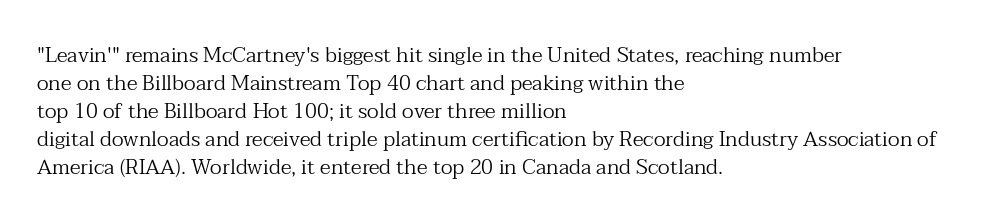
Q: Is the text bold? A: No.
Q: Is the text italic (slanted)? A: No, it is upright.
Q: Is the text underlined? A: No.
Q: How is the paragraph aligned? A: Left-aligned.
Q: Is the spacing between letters normal or unusually wide? A: Normal.
Q: Is the spacing between lines tight, normal or loose? A: Normal.
